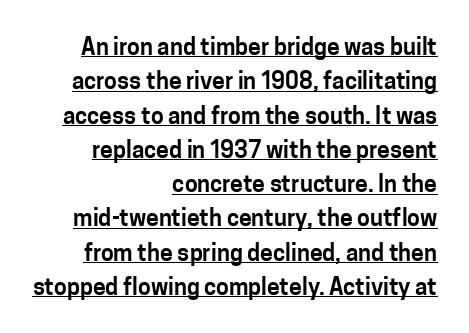
Do the letters lean? They stand straight. Observe the ordinary spacing: letters are neighbours, not strangers. The passage shown stacks its lines at a standard gap. Every word sits above its own underline.
